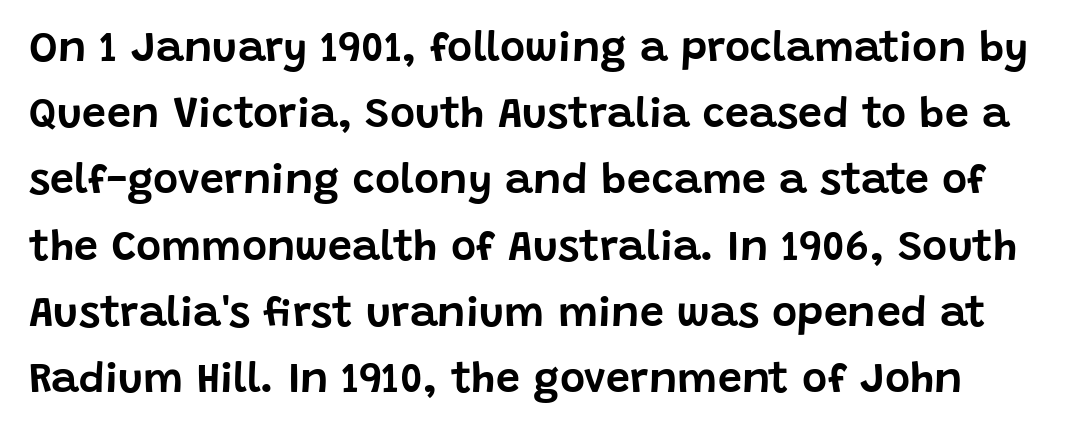
Successive baselines arrive at the customary interval. You can tell it's not italic because the verticals are truly vertical. Look at the tracking — it's just the regular setting, nothing added. I'd call this a sans setting — the letters go barefoot. Here the designer chose a conventional face with non-uniform glyph widths.
